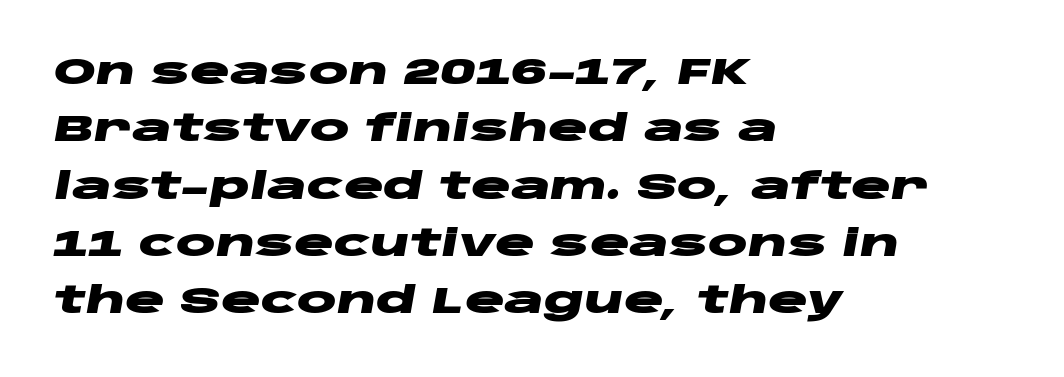
The font is running at its bold setting. Is the letter spacing exaggerated? No — it looks like the ordinary default. Letters rest on an invisible, unmarked baseline. Looking at the ascenders, they clearly lean.
